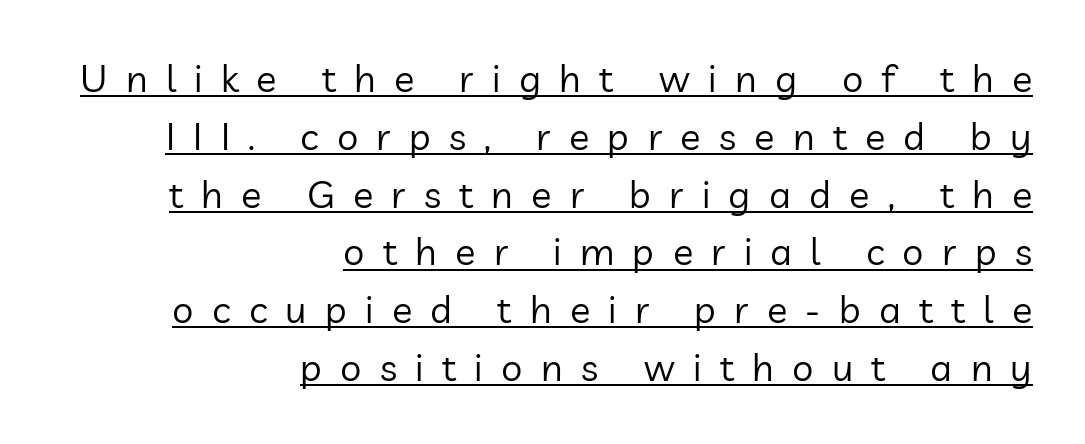
The image shows 38 px regular-weight sans-serif type, upright; set right-aligned, normal line spacing (1.52x), unusually wide letter spacing (+0.48 em), underlined; low stroke contrast and a medium x-height.
